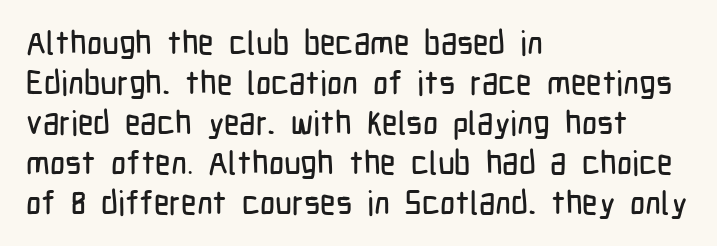
Q: Is the text italic (slanted)? A: No, it is upright.
Q: Is the typeface a serif or a sans-serif typeface? A: Sans-serif.
Q: Is the text underlined? A: No.
Q: How is the paragraph aligned? A: Left-aligned.
Q: Is the spacing between letters normal or unusually wide? A: Normal.
Q: Width (condensed, normal, or wide)? A: Condensed.
Q: Stroke contrast? A: Low.
Q: x-height? A: Medium.
Q: Monospaced? A: No.
